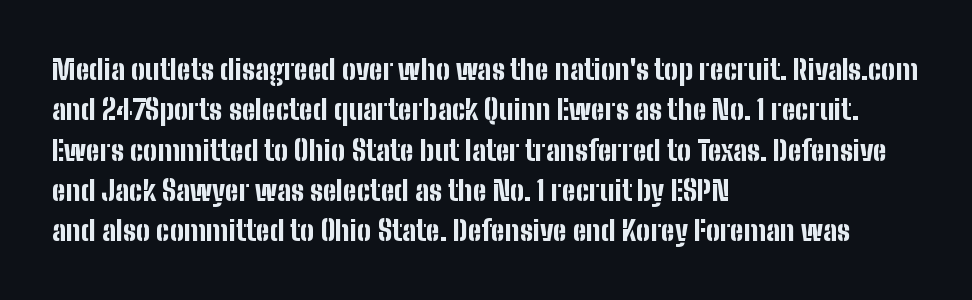
The font family rendered here belongs to the sans-serif group. The ragged edge is on the right, which tells us the setting is flush left. Nobody touched the tracking dial on this one. Unmarked baselines from the first word to the last. Nope, not italic — everything's standing straight.
